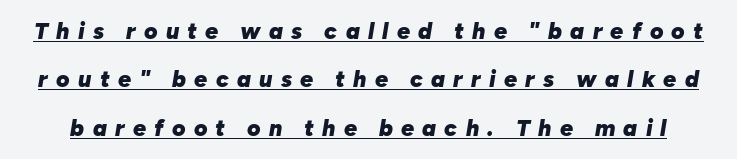
Q: Is the text bold? A: Yes.
Q: Is the text italic (slanted)? A: Yes, it leans right by about 10 degrees.
Q: Is the text underlined? A: Yes.
Q: Is the spacing between letters normal or unusually wide? A: Unusually wide.
Q: Is the spacing between lines tight, normal or loose? A: Loose.
